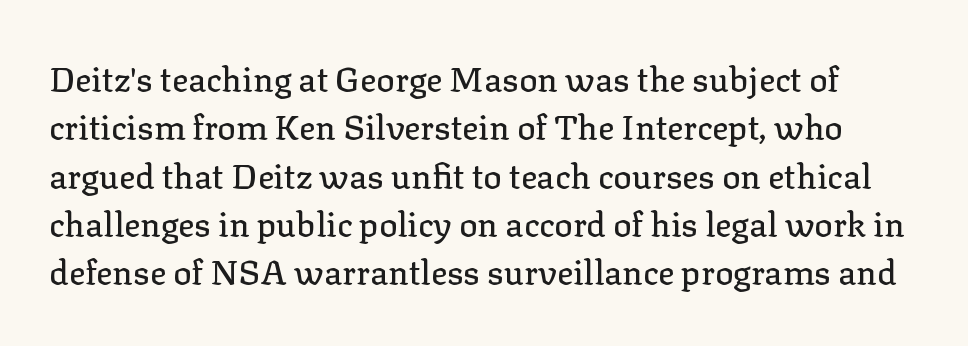
{"serif": "yes", "italic": "no", "width": "normal", "stroke_contrast": "low", "x_height": "medium", "monospaced": "no", "underline": "no", "line_spacing": "normal", "line_spacing_ratio": 1.42, "letter_spacing": "normal", "letter_spacing_em": 0.0, "glyph_px": 34}
